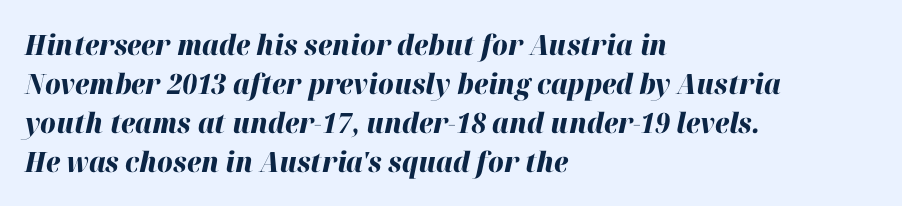
The specimen reads as italic at a glance. The letters are bold, with thick, heavy strokes. Teacher's note: observe the even left margin — that is flush-left alignment. Clear beneath every line of the passage. Leading: standard. Spacing verdict: proportional, widths tailored to each character.
